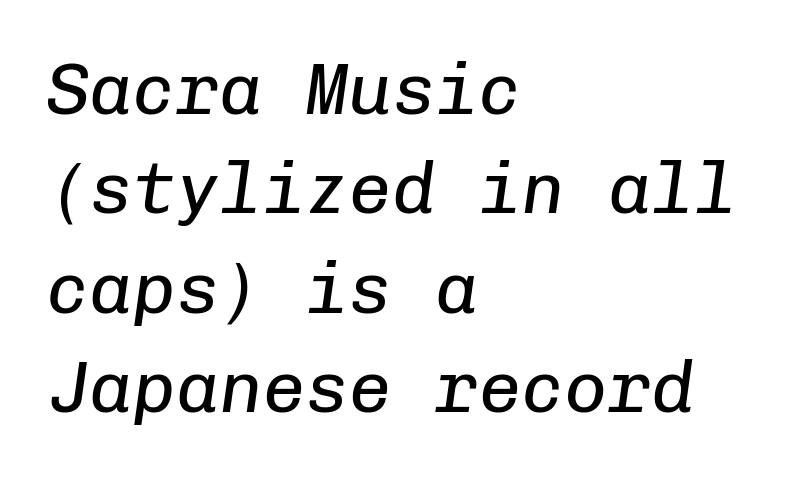
The image shows 72 px regular-weight type, italic (leaning right), monospaced; set left-aligned, normal line spacing (1.38x), normal letter spacing, not underlined; low stroke contrast and a medium x-height.
